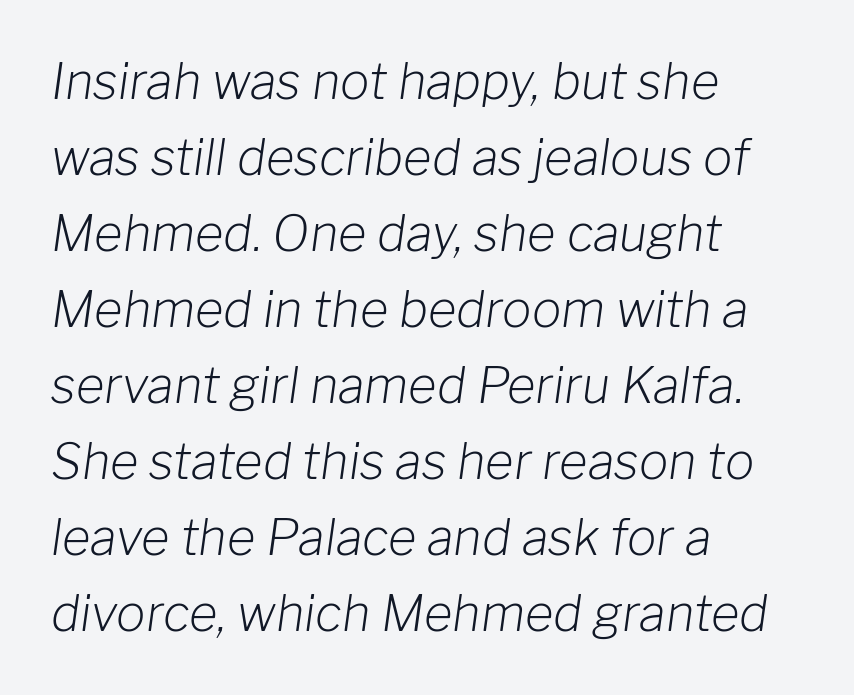
The image shows 49 px light type, italic (leaning right); set left-aligned, normal line spacing (1.55x), normal letter spacing, not underlined; low stroke contrast and a medium x-height.
